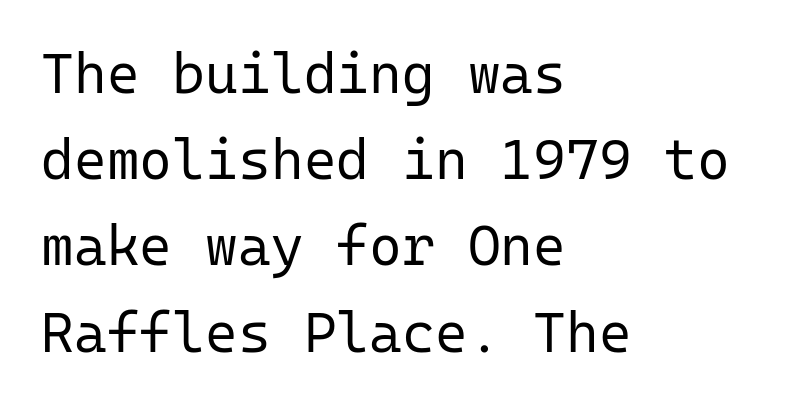
The image shows 56 px regular-weight sans-serif type, upright, monospaced; set left-aligned, normal line spacing (1.54x), normal letter spacing, not underlined; low stroke contrast and a medium x-height.
